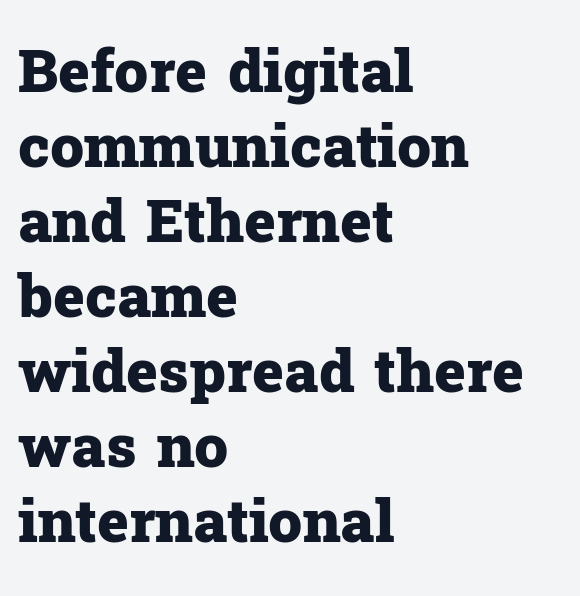
Nothing unusual about the tracking: characters are spaced as the font intends. The glyphs have the mass of a bold cut. To sum up the face: it has serifs. Is this a fixed-width face? No — the glyphs have proportional, varying widths. Layout note: lines flush left.
